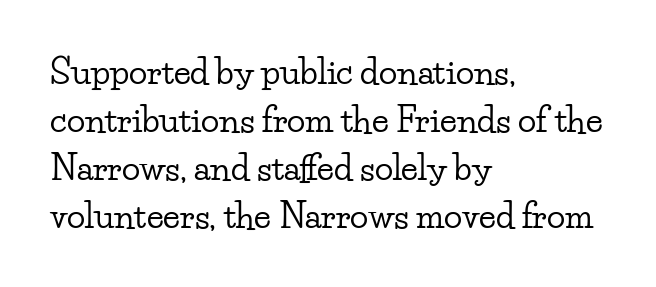
{"serif": "yes", "italic": "no", "width": "wide", "stroke_contrast": "low", "x_height": "small", "monospaced": "no", "underline": "no", "align": "left", "line_spacing": "normal", "line_spacing_ratio": 1.41, "letter_spacing": "normal", "letter_spacing_em": 0.0, "glyph_px": 34}
